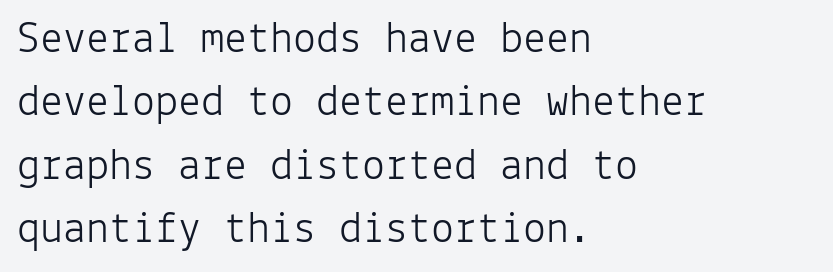
Q: Is the text bold? A: No.
Q: Is the text italic (slanted)? A: No, it is upright.
Q: Is the typeface a serif or a sans-serif typeface? A: Sans-serif.
Q: Is the text underlined? A: No.
Q: How is the paragraph aligned? A: Left-aligned.
Q: Is the spacing between letters normal or unusually wide? A: Normal.
Q: Is the spacing between lines tight, normal or loose? A: Normal.
Q: Width (condensed, normal, or wide)? A: Normal.
Q: Stroke contrast? A: Low.
Q: x-height? A: Medium.
Q: Monospaced? A: Yes.
